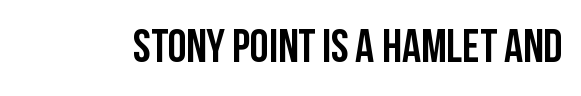
Q: Is the text italic (slanted)? A: No, it is upright.
Q: Is the typeface a serif or a sans-serif typeface? A: Sans-serif.
Q: Is the text underlined? A: No.
Q: Is the spacing between letters normal or unusually wide? A: Normal.
Q: Width (condensed, normal, or wide)? A: Condensed.
Q: Stroke contrast? A: Low.
Q: x-height? A: Large.
Q: Monospaced? A: No.
